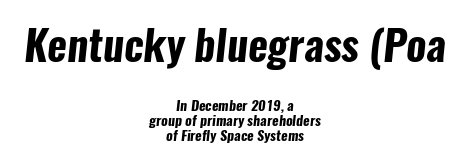
Q: Is the text bold? A: Yes.
Q: Is the typeface a serif or a sans-serif typeface? A: Sans-serif.
Q: Is the text underlined? A: No.
Q: How is the paragraph aligned? A: Centered.
Q: Is the spacing between letters normal or unusually wide? A: Normal.
Q: Is the spacing between lines tight, normal or loose? A: Tight.
Q: Which block of text is set in a larger size, the first (top) or the second (bottom)? A: The first (top) one.
Q: Width (condensed, normal, or wide)? A: Condensed.
Q: Stroke contrast? A: Low.
Q: x-height? A: Medium.
Q: Monospaced? A: No.
